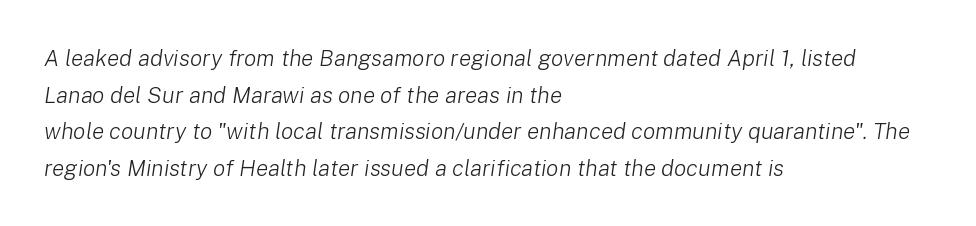
Q: Is the text bold? A: No.
Q: Is the text italic (slanted)? A: Yes, it leans right by about 8 degrees.
Q: Is the text underlined? A: No.
Q: How is the paragraph aligned? A: Left-aligned.
Q: Is the spacing between letters normal or unusually wide? A: Normal.
Q: Is the spacing between lines tight, normal or loose? A: Normal.
